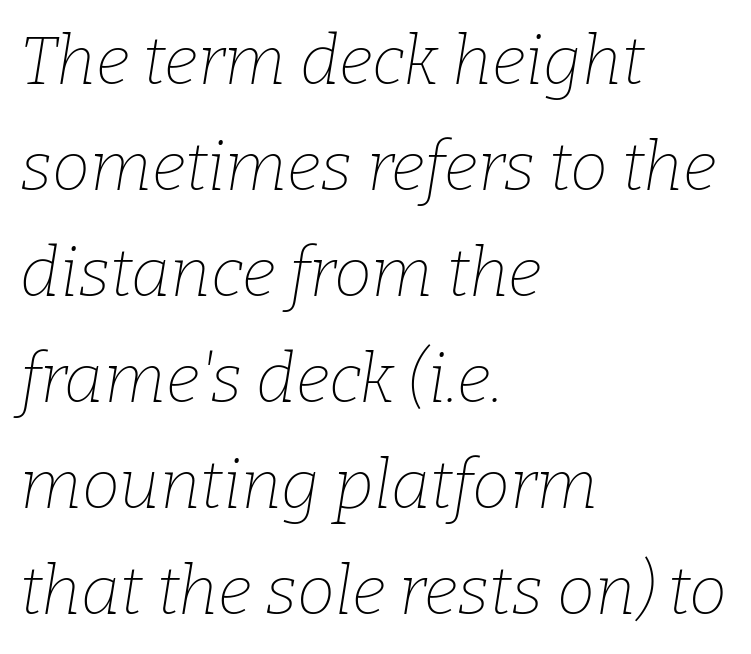
The image shows 68 px thin serif type, italic (leaning right); set left-aligned, normal line spacing (1.56x), normal letter spacing, not underlined; low stroke contrast and a medium x-height.
